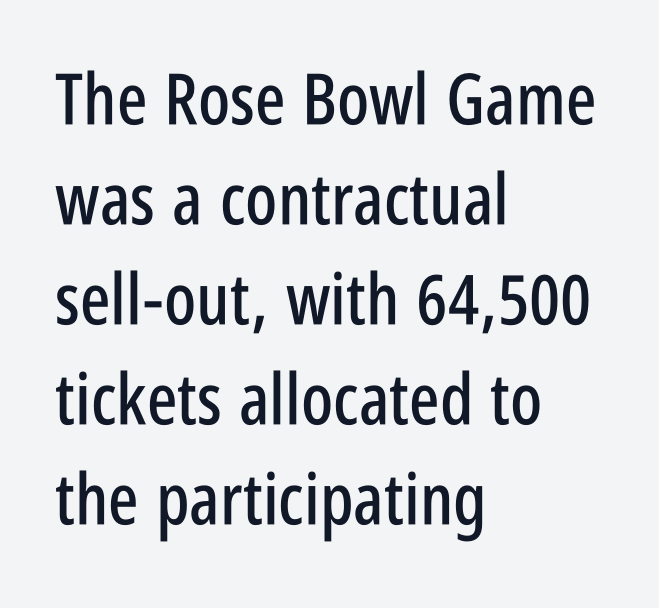
Quick note: interline space is typical. Line beginnings align vertically; line endings do not. Vertical strokes here are truly vertical. Rule under the text: the space is simply empty. The rendering uses natural spacing where letterforms have individual widths. Compared with typical body copy, the letter spacing here is the same.
